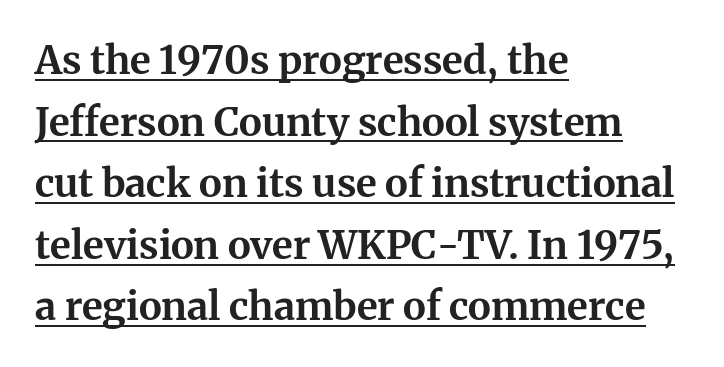
The image shows 39 px bold serif type, upright; set left-aligned, normal line spacing (1.58x), normal letter spacing, underlined; medium stroke contrast and a medium x-height.
